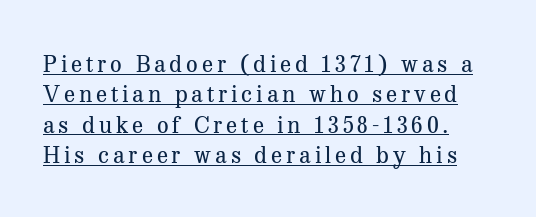
No extra ink here — the face is not bold. Each line of the rendering has a horizontal stroke beneath the glyphs. The rendering uses a moderate line-height, typical for paragraphs. Unlike italic type, these characters show no tilt at all.
